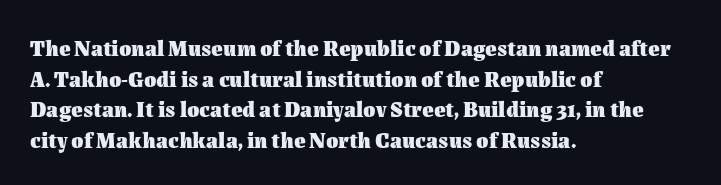
{"italic": "no", "bold": "yes", "underline": "no", "align": "left", "line_spacing": "normal", "line_spacing_ratio": 1.39, "letter_spacing": "normal", "letter_spacing_em": 0.0, "glyph_px": 22}
